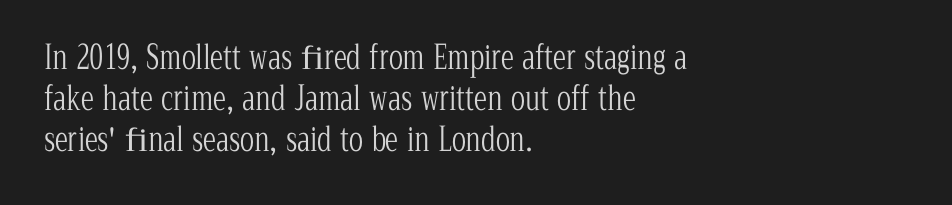
The image shows 33 px light, condensed serif type, upright; set left-aligned, normal line spacing (1.25x), normal letter spacing, not underlined; low stroke contrast and a medium x-height.
